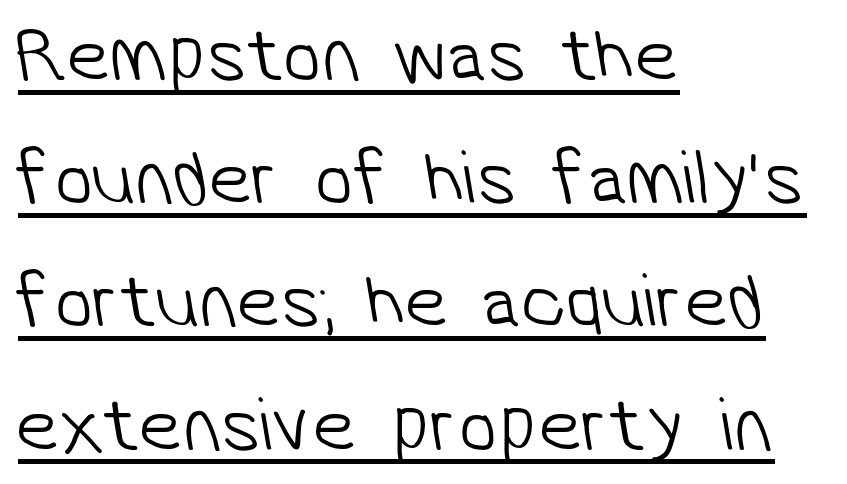
Q: Is the text bold? A: No.
Q: Is the typeface a serif or a sans-serif typeface? A: Sans-serif.
Q: Is the text underlined? A: Yes.
Q: How is the paragraph aligned? A: Left-aligned.
Q: Is the spacing between letters normal or unusually wide? A: Normal.
Q: Is the spacing between lines tight, normal or loose? A: Normal.
Q: Width (condensed, normal, or wide)? A: Normal.
Q: Stroke contrast? A: Low.
Q: x-height? A: Medium.
Q: Monospaced? A: No.
